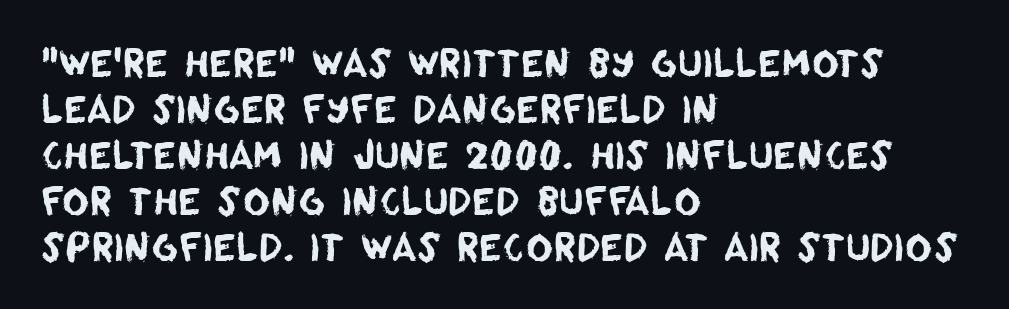
Q: Is the typeface a serif or a sans-serif typeface? A: Sans-serif.
Q: Is the text underlined? A: No.
Q: How is the paragraph aligned? A: Left-aligned.
Q: Is the spacing between letters normal or unusually wide? A: Normal.
Q: Width (condensed, normal, or wide)? A: Normal.
Q: Stroke contrast? A: Low.
Q: x-height? A: Large.
Q: Monospaced? A: No.
